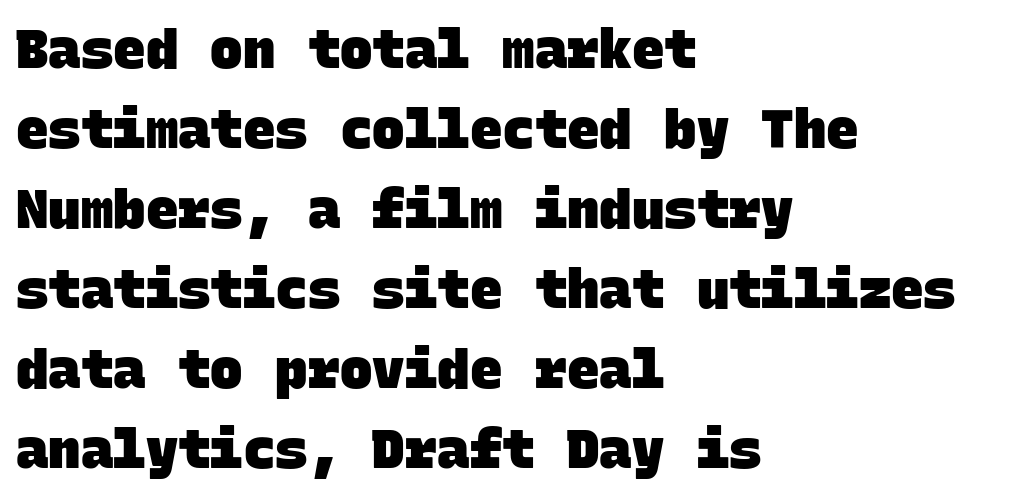
Q: Is the text bold? A: Yes.
Q: Is the typeface a serif or a sans-serif typeface? A: Sans-serif.
Q: Is the text underlined? A: No.
Q: How is the paragraph aligned? A: Left-aligned.
Q: Is the spacing between letters normal or unusually wide? A: Normal.
Q: Is the spacing between lines tight, normal or loose? A: Normal.
Q: Width (condensed, normal, or wide)? A: Normal.
Q: Stroke contrast? A: Low.
Q: x-height? A: Large.
Q: Monospaced? A: Yes.
